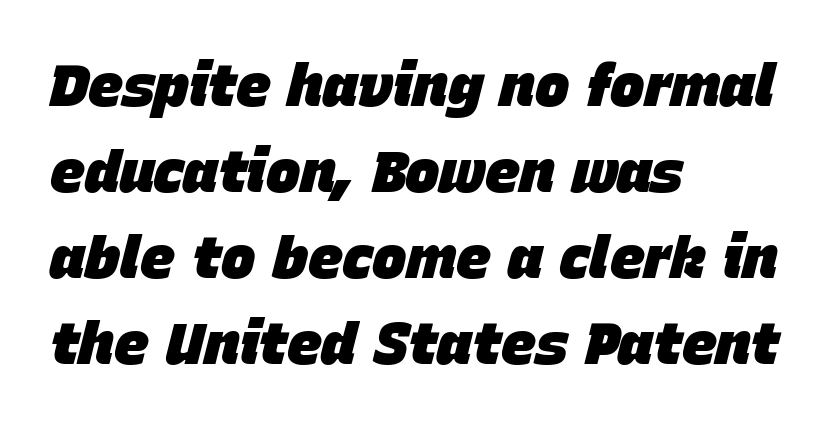
Q: Is the text bold? A: Yes.
Q: Is the text italic (slanted)? A: Yes, it leans right by about 15 degrees.
Q: Is the text underlined? A: No.
Q: How is the paragraph aligned? A: Left-aligned.
Q: Is the spacing between letters normal or unusually wide? A: Normal.
Q: Is the spacing between lines tight, normal or loose? A: Normal.
Q: Width (condensed, normal, or wide)? A: Normal.
Q: Stroke contrast? A: Low.
Q: x-height? A: Large.
Q: Monospaced? A: No.
